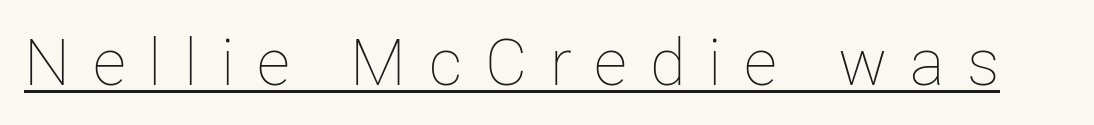
Q: Is the text bold? A: No.
Q: Is the text italic (slanted)? A: No, it is upright.
Q: Is the text underlined? A: Yes.
Q: Is the spacing between letters normal or unusually wide? A: Unusually wide.
Q: Width (condensed, normal, or wide)? A: Normal.
Q: Stroke contrast? A: Low.
Q: x-height? A: Medium.
Q: Monospaced? A: No.
